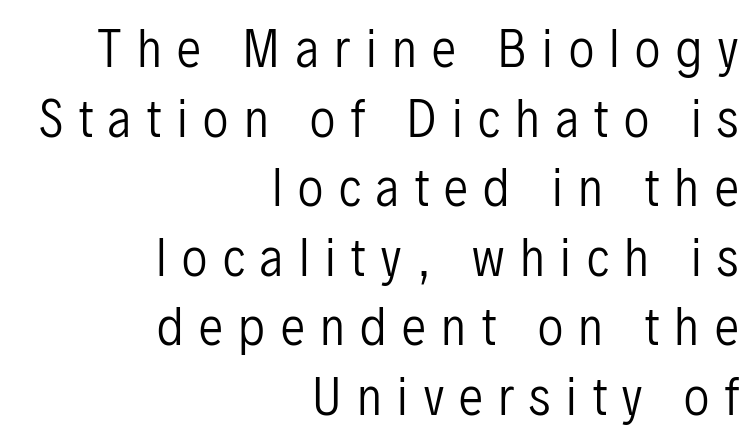
The image shows 49 px regular-weight, condensed sans-serif type, upright; set right-aligned, normal line spacing (1.42x), unusually wide letter spacing (+0.32 em), not underlined; low stroke contrast and a medium x-height.
